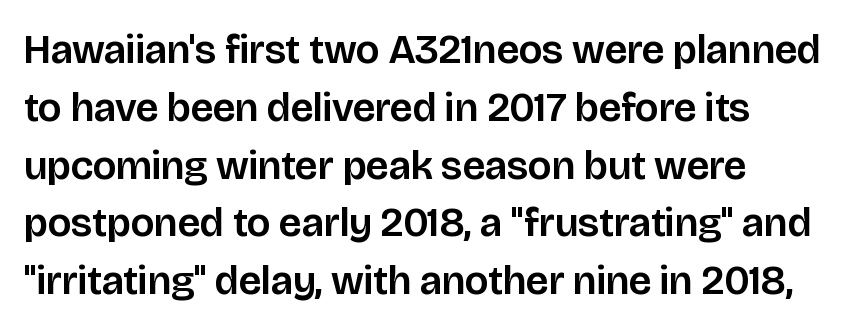
The image shows 41 px sans-serif type, upright; set normal line spacing (1.41x), normal letter spacing, not underlined; low stroke contrast and a large x-height.
